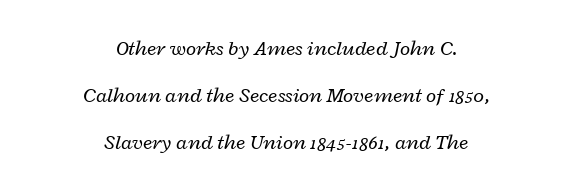
A student would call this center alignment; a typographer would say set centered. On a weight scale, this lands at 450 or below. Letters rest on an invisible, unmarked baseline. The whole block is typeset with a tilt. Caption: standard tracking, unaltered.
